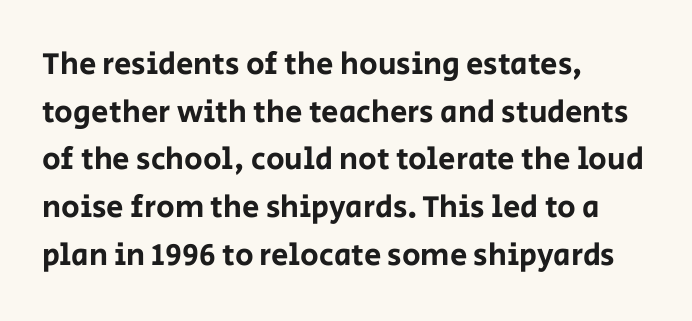
Q: Is the text italic (slanted)? A: No, it is upright.
Q: Is the typeface a serif or a sans-serif typeface? A: Sans-serif.
Q: Is the text underlined? A: No.
Q: How is the paragraph aligned? A: Left-aligned.
Q: Is the spacing between letters normal or unusually wide? A: Normal.
Q: Is the spacing between lines tight, normal or loose? A: Normal.
Q: Width (condensed, normal, or wide)? A: Normal.
Q: Stroke contrast? A: Low.
Q: x-height? A: Large.
Q: Monospaced? A: No.
